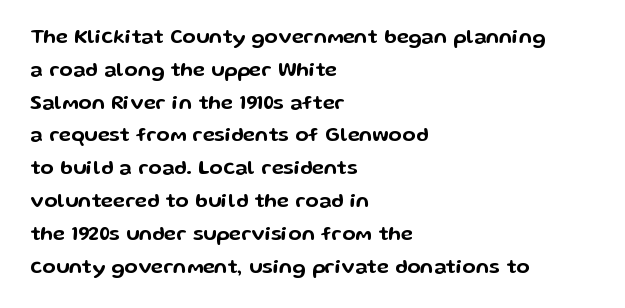
The image shows 20 px text type, upright; set left-aligned, normal line spacing (1.64x), normal letter spacing, not underlined.
